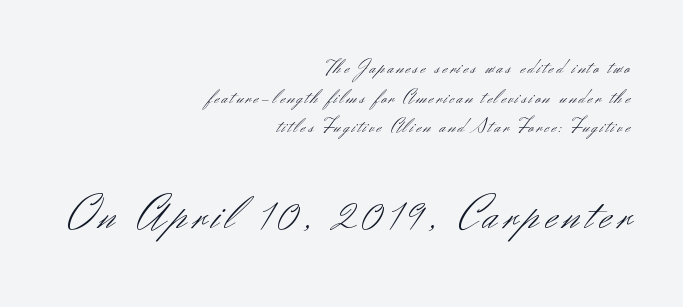
The image shows 49 px light sans-serif type; set right-aligned, normal line spacing (1.48x), not underlined; the second (bottom) block is 2.45x larger; medium stroke contrast and a small x-height.
